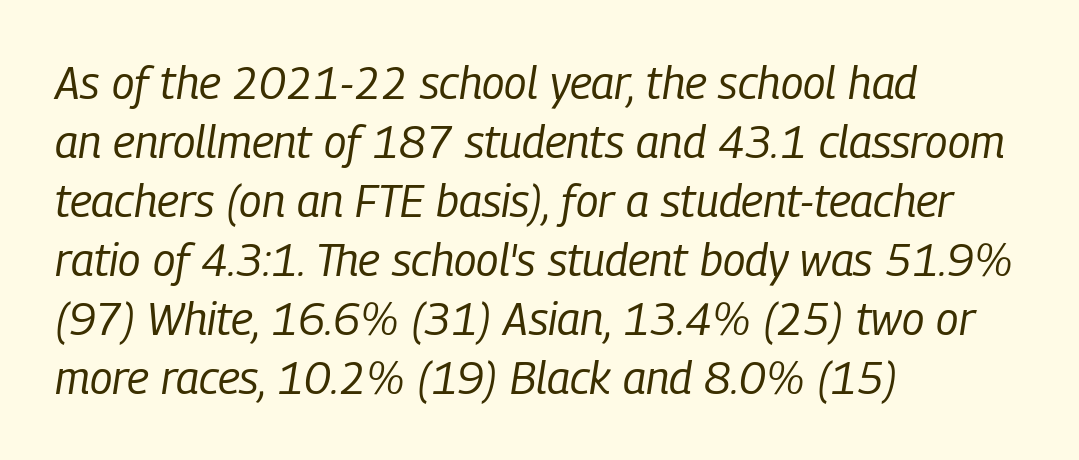
{"italic": "yes", "lean": "right", "slant_degrees": 9, "bold": "no", "weight": "regular", "width": "condensed", "stroke_contrast": "low", "x_height": "medium", "monospaced": "no", "underline": "no", "align": "left", "line_spacing": "normal", "line_spacing_ratio": 1.31, "letter_spacing": "normal", "letter_spacing_em": 0.0, "glyph_px": 45}
